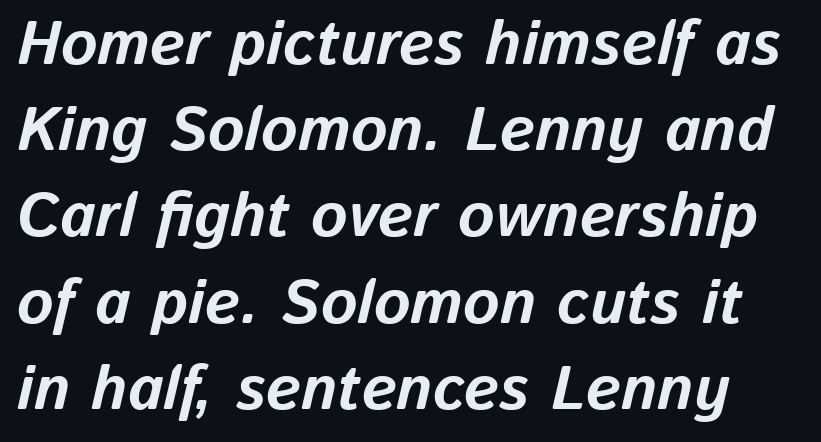
The rendering uses a bold face; every stroke is thick and dark. The words here are not underlined. Look at the tracking — it's just the regular setting, nothing added. Each new line begins a customary step beneath the previous one.
